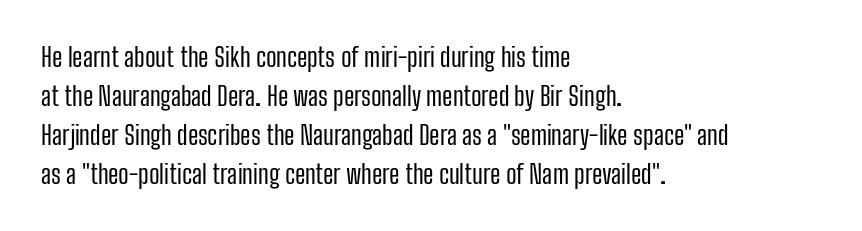
{"italic": "no", "bold": "no", "underline": "no", "align": "left", "line_spacing": "normal", "line_spacing_ratio": 1.5, "letter_spacing": "normal", "letter_spacing_em": 0.0, "glyph_px": 26}
